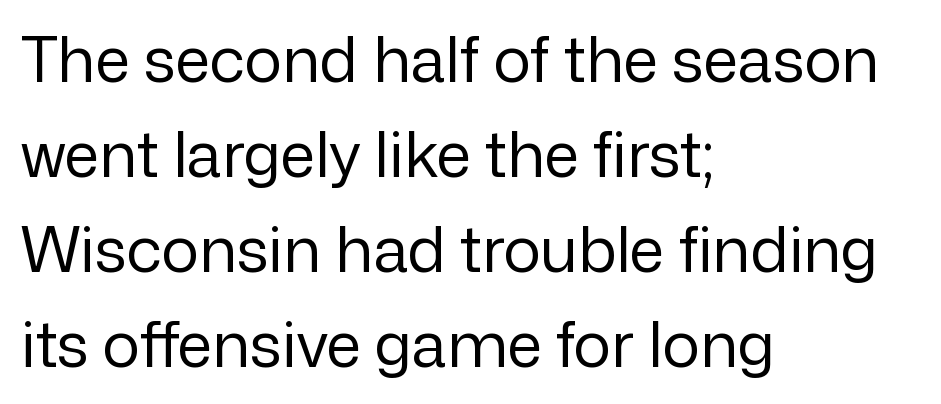
Horizontally, the lines are justified to the leading edge only. Looks like regular typesetting: each glyph gets only the width it needs. The rows are spaced the way most documents space them. Is this a sans? Yes — the strokes have no serifs.
